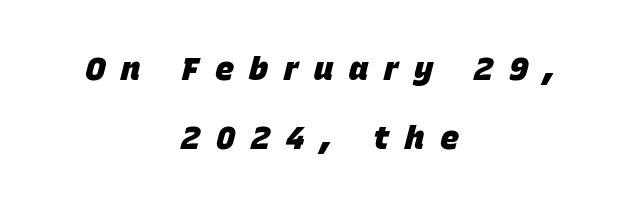
The image shows 32 px heavy type, italic (leaning right); set centered, loose line spacing (2.15x), unusually wide letter spacing (+0.49 em), not underlined; low stroke contrast and a large x-height.
